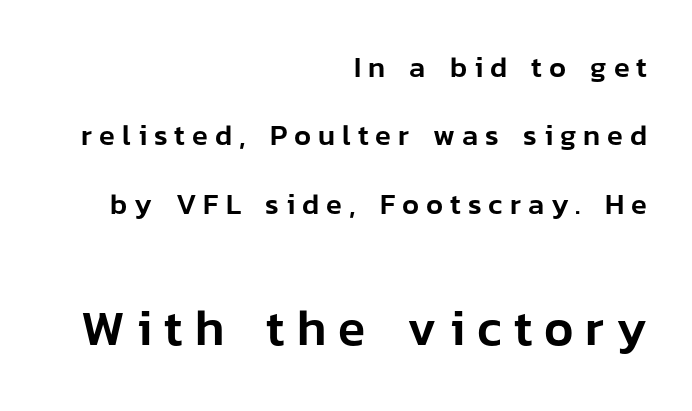
{"serif": "no", "italic": "no", "width": "normal", "stroke_contrast": "low", "x_height": "medium", "monospaced": "no", "underline": "no", "align": "right", "line_spacing": "loose", "line_spacing_ratio": 2.36, "letter_spacing": "wide", "letter_spacing_em": 0.24, "larger_block": "second", "size_ratio": 1.72, "glyph_px": 50}
